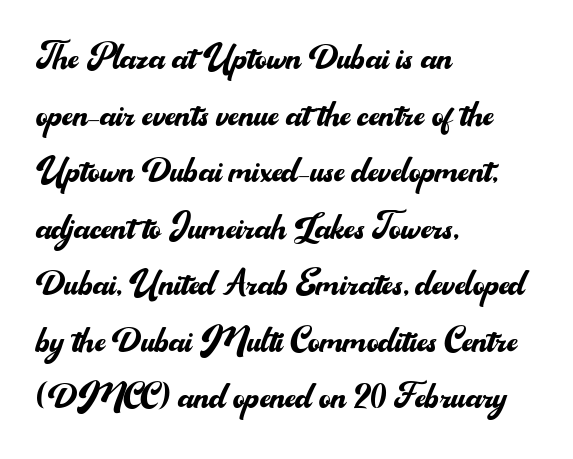
Q: Is the text bold? A: No.
Q: Is the text italic (slanted)? A: Yes.
Q: Is the typeface a serif or a sans-serif typeface? A: Sans-serif.
Q: Is the text underlined? A: No.
Q: How is the paragraph aligned? A: Left-aligned.
Q: Is the spacing between letters normal or unusually wide? A: Normal.
Q: Width (condensed, normal, or wide)? A: Normal.
Q: Stroke contrast? A: Medium.
Q: x-height? A: Small.
Q: Monospaced? A: No.
